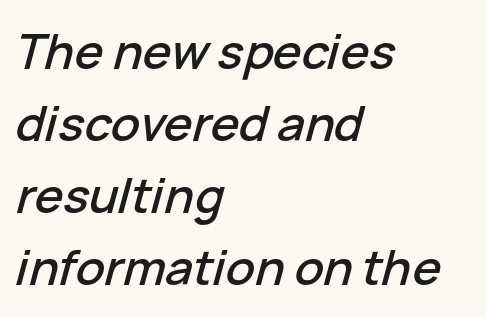
Reading down the column, the eye jumps a familiar distance to each next line. The letters advance in unequal steps, a hallmark of proportional type. It's the slanting kind of type. Short and long lines alike share a common starting point at left. The rendering keeps characters at their native spacing. A clean baseline with only descenders dipping below it.
